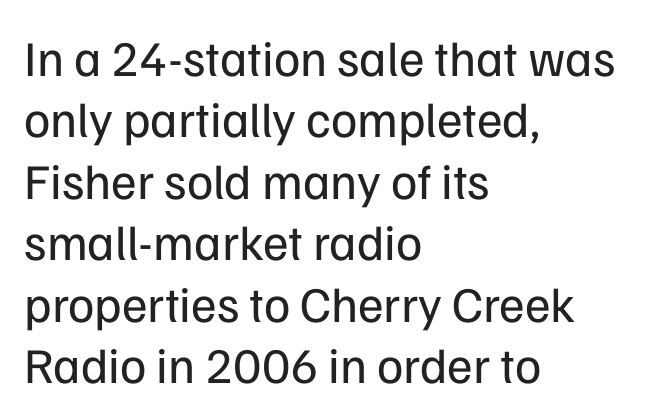
The image shows 50 px regular-weight sans-serif type, upright; set left-aligned, line spacing 1.23x, normal letter spacing, not underlined; low stroke contrast and a medium x-height.
